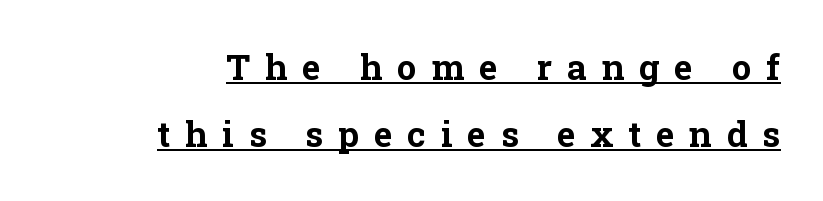
A student would call this right alignment; a typographer would say flush right, rag left. Unlike a clean sans, this face finishes its strokes with serifs. The face used here appears with an underline applied. The lines are spread far apart with generous leading. Ascenders rise straight up at ninety degrees. These lines are rendered in a variable-pitch font.
